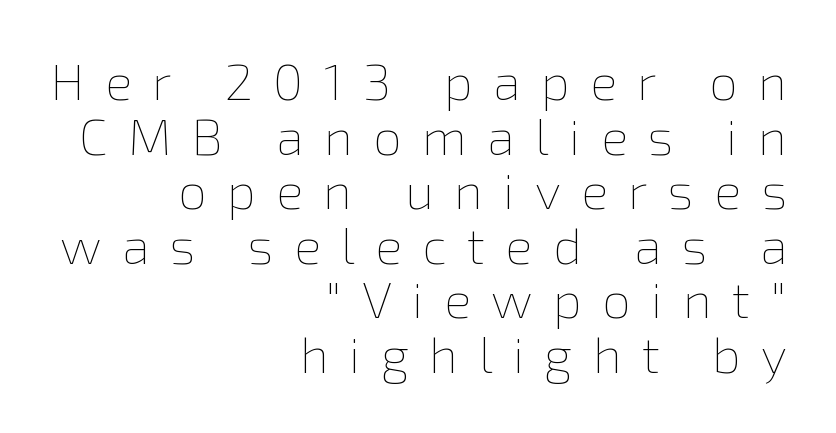
The image shows 51 px thin type, upright; set right-aligned, tight line spacing (1.07x), unusually wide letter spacing (+0.4 em), not underlined; a medium x-height.
